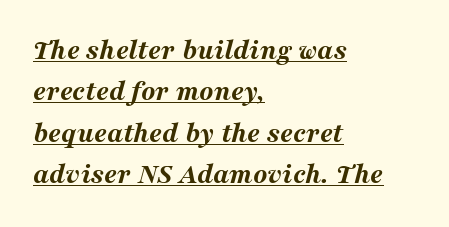
Q: Is the text bold? A: Yes.
Q: Is the text italic (slanted)? A: Yes, it leans right by about 16 degrees.
Q: Is the text underlined? A: Yes.
Q: How is the paragraph aligned? A: Left-aligned.
Q: Is the spacing between letters normal or unusually wide? A: Normal.
Q: Is the spacing between lines tight, normal or loose? A: Normal.
Q: Width (condensed, normal, or wide)? A: Wide.
Q: Stroke contrast? A: Medium.
Q: x-height? A: Medium.
Q: Monospaced? A: No.
